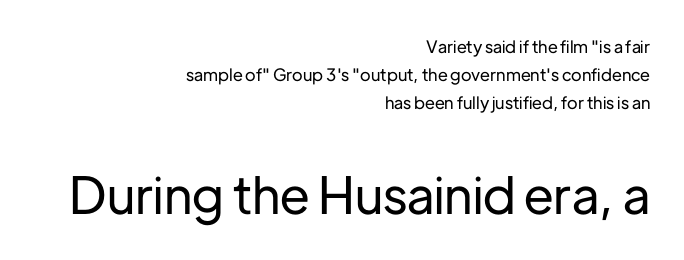
{"serif": "no", "italic": "no", "width": "normal", "stroke_contrast": "low", "x_height": "medium", "monospaced": "no", "underline": "no", "align": "right", "line_spacing": "normal", "line_spacing_ratio": 1.65, "letter_spacing": "normal", "letter_spacing_em": 0.0, "larger_block": "second", "size_ratio": 3.0, "glyph_px": 51}
